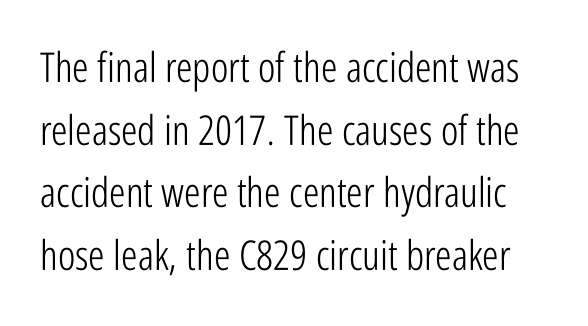
Q: Is the text bold? A: No.
Q: Is the text italic (slanted)? A: No, it is upright.
Q: Is the typeface a serif or a sans-serif typeface? A: Sans-serif.
Q: Is the text underlined? A: No.
Q: Is the spacing between letters normal or unusually wide? A: Normal.
Q: Is the spacing between lines tight, normal or loose? A: Normal.
Q: Width (condensed, normal, or wide)? A: Condensed.
Q: Stroke contrast? A: Low.
Q: x-height? A: Medium.
Q: Monospaced? A: No.
